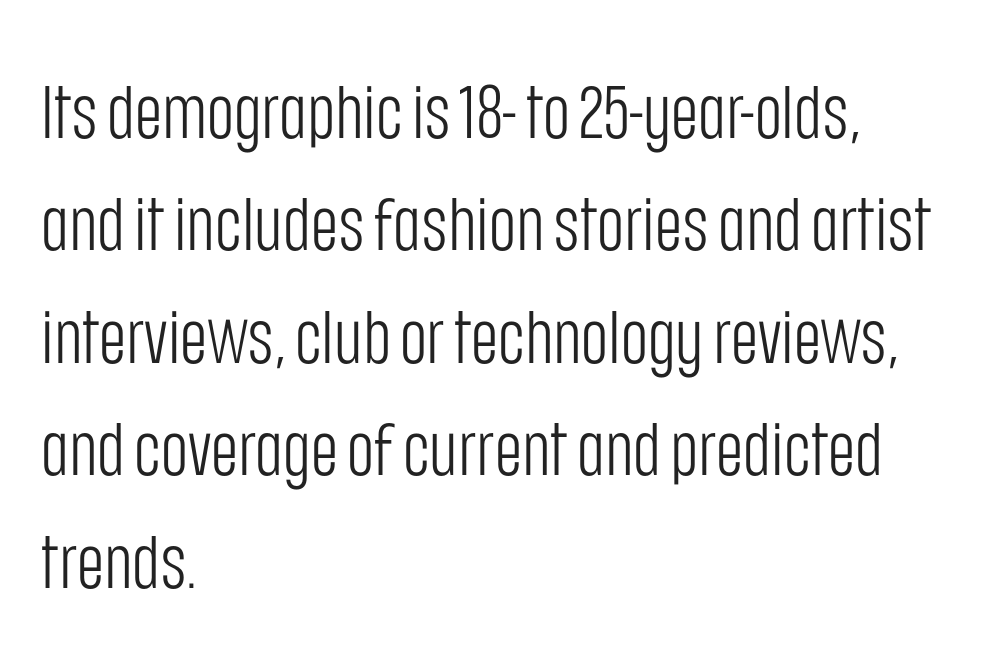
Short note: letters normally spaced. Vertical spacing — default. Nothing heavy about these letters — not bold at all. Horizontally, the lines are justified to the leading edge only. The font family rendered here belongs to the sans-serif group. The specimen omits any rule beneath the text block's lines.
